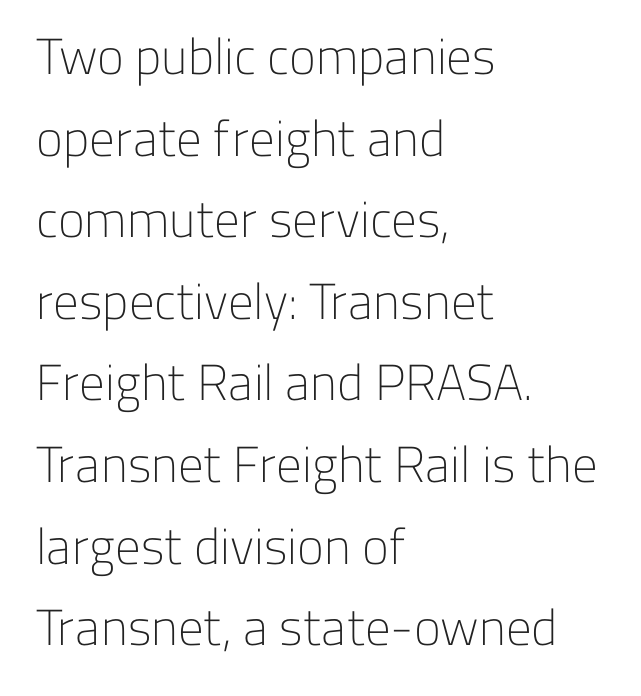
You could not count columns in this text — the font is proportionally spaced. Honestly, the letter spacing is just normal — you wouldn't notice it. Is the type heavy? It reads as light-to-regular instead. Students, observe: this is what conventionally led text looks like. The letters carry no serifs — their stems end cleanly without finishing strokes.
